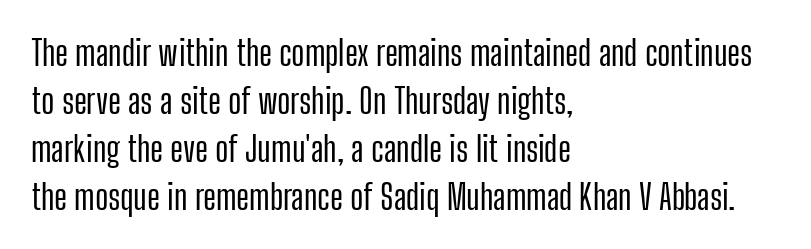
{"serif": "no", "italic": "no", "width": "condensed", "stroke_contrast": "low", "x_height": "medium", "monospaced": "no", "underline": "no", "align": "left", "line_spacing": "normal", "line_spacing_ratio": 1.37, "letter_spacing": "normal", "letter_spacing_em": 0.0, "glyph_px": 35}
